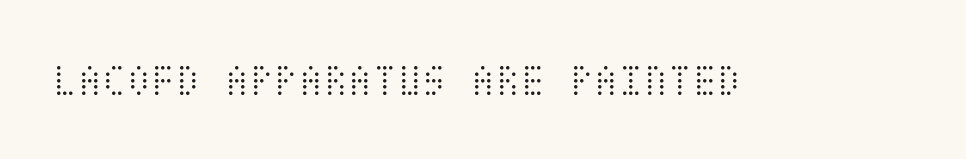
{"italic": "no", "bold": "no", "weight": "light", "width": "condensed", "stroke_contrast": "medium", "x_height": "large", "underline": "no", "letter_spacing": "normal", "letter_spacing_em": 0.0, "glyph_px": 45}
